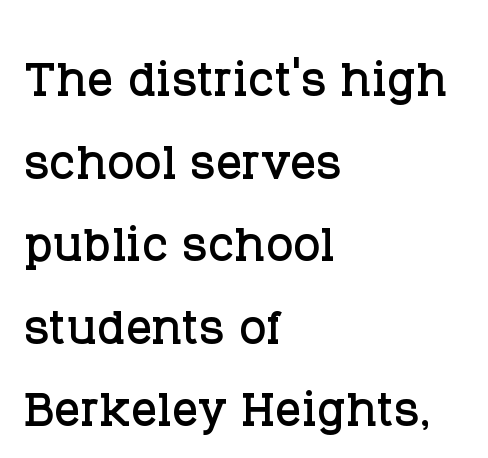
Reading down the block, your eye returns to a fixed left position each line. Beneath every word, the page is bare. Italic: no, the glyphs are upright roman. In terms of leading, this rendering sits right in the middle. The face used here is proportionally spaced, like ordinary book or web type.
